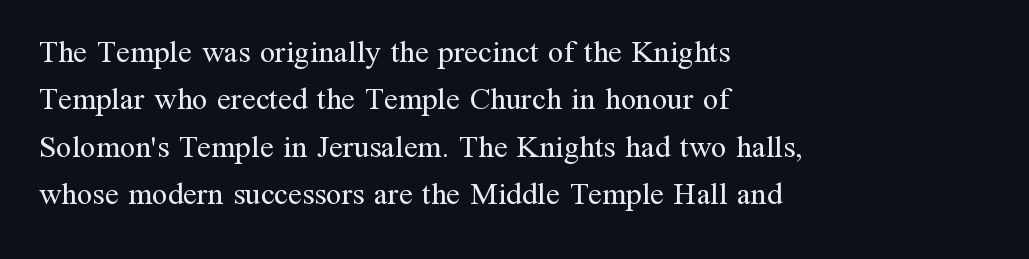
{"serif": "yes", "italic": "no", "bold": "no", "weight": "regular", "width": "normal", "stroke_contrast": "medium", "x_height": "medium", "monospaced": "no", "underline": "no", "align": "left", "line_spacing": "normal", "line_spacing_ratio": 1.53, "letter_spacing": "normal", "letter_spacing_em": 0.0, "glyph_px": 31}
